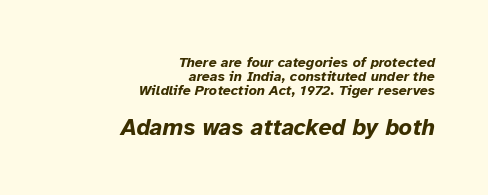
{"italic": "yes", "lean": "right", "slant_degrees": 12, "bold": "yes", "underline": "no", "align": "right", "line_spacing": "tight", "line_spacing_ratio": 0.99, "letter_spacing": "normal", "letter_spacing_em": 0.0, "larger_block": "second", "size_ratio": 1.64, "glyph_px": 23}
